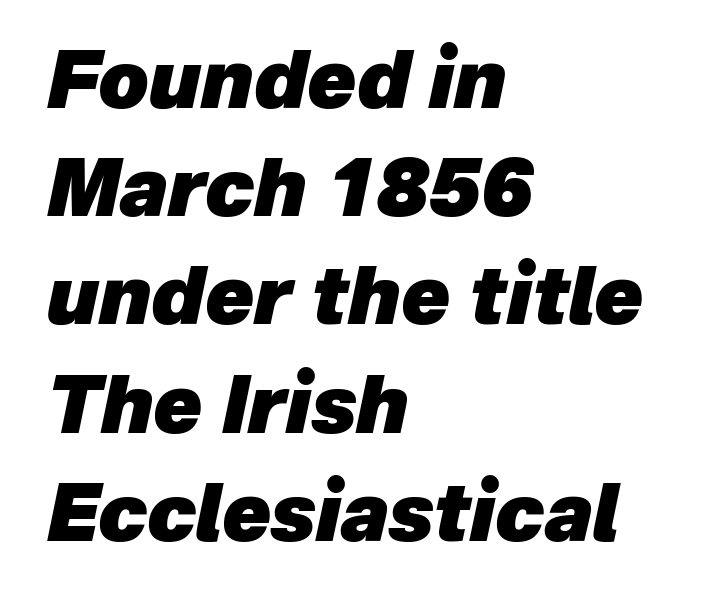
In terms of letterspacing, this is plain default setting. The face used here has a pronounced slope to its letters. Is the block centered? No — it sits flush against the left margin. The face used here is proportionally spaced, like ordinary book or web type.
